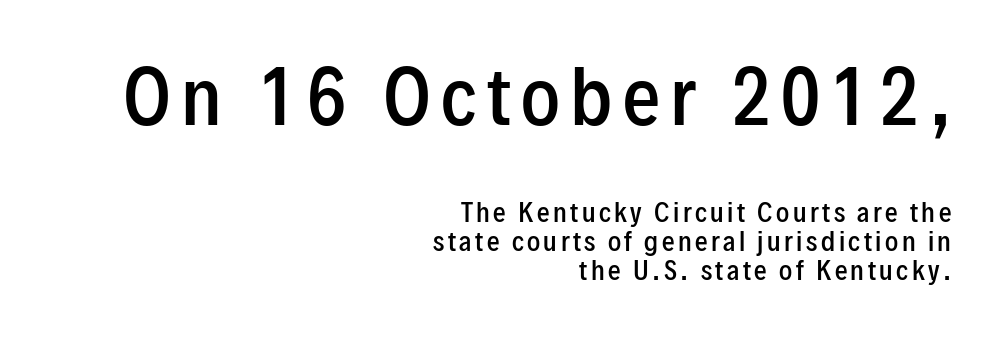
The image shows 74 px semibold, condensed sans-serif type, upright; set right-aligned, line spacing 1.16x, not underlined; the first (top) block is 2.96x larger; low stroke contrast and a medium x-height.
